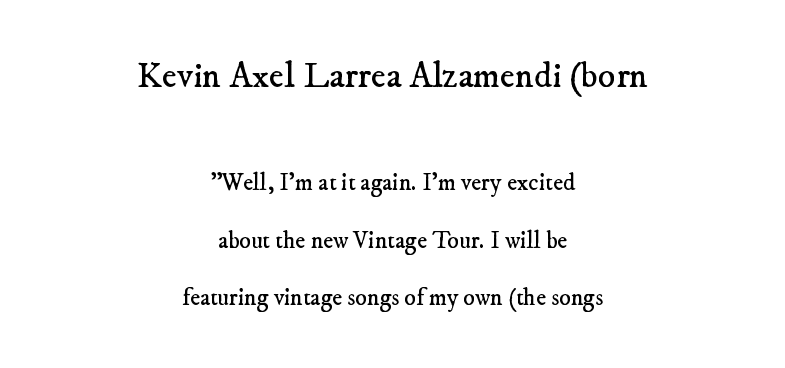
The image shows 36 px regular-weight serif type; set centered, loose line spacing (2.38x), normal letter spacing, not underlined; the first (top) block is 1.5x larger; low stroke contrast and a small x-height.
